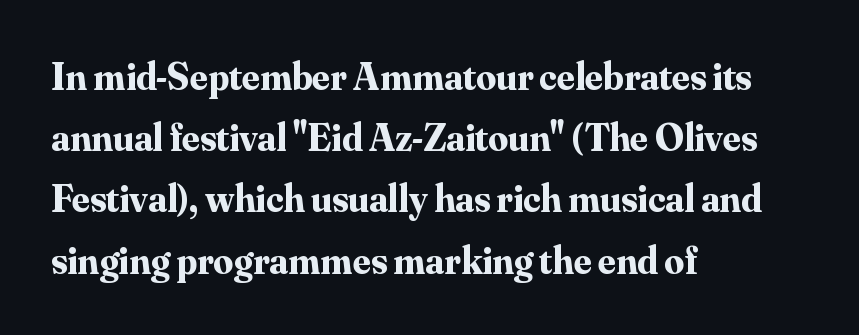
{"serif": "yes", "italic": "no", "bold": "yes", "weight": "bold", "width": "normal", "stroke_contrast": "medium", "x_height": "small", "monospaced": "no", "underline": "no", "align": "left", "line_spacing": "normal", "line_spacing_ratio": 1.57, "letter_spacing": "normal", "letter_spacing_em": 0.0, "glyph_px": 39}
